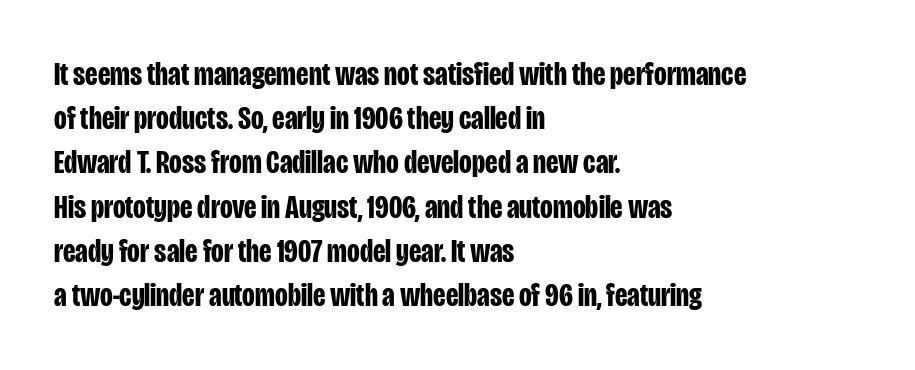
{"serif": "no", "italic": "no", "bold": "yes", "weight": "bold", "width": "condensed", "stroke_contrast": "low", "x_height": "large", "monospaced": "no", "underline": "no", "align": "left", "line_spacing": "normal", "line_spacing_ratio": 1.34, "letter_spacing": "normal", "letter_spacing_em": 0.0, "glyph_px": 33}
